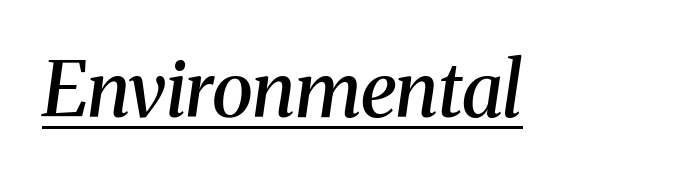
The tracking reads as untouched default to a designer's eye. Each letter keeps its own natural width here, so spacing adapts to shape. Every letter is mildly thick-stroked: semibold rather than bold. The rendering uses the underline text-decoration.
